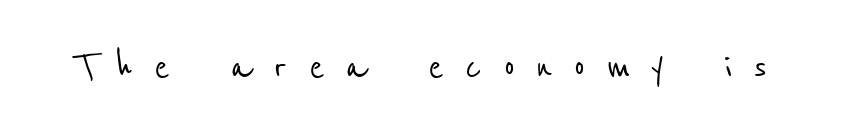
The passage shown has open, widely tracked lettering throughout. The face used here is proportionally spaced, like ordinary book or web type. The letters carry no serifs — their stems end cleanly without finishing strokes. The glyphs are unaccompanied by any horizontal stroke below them.
